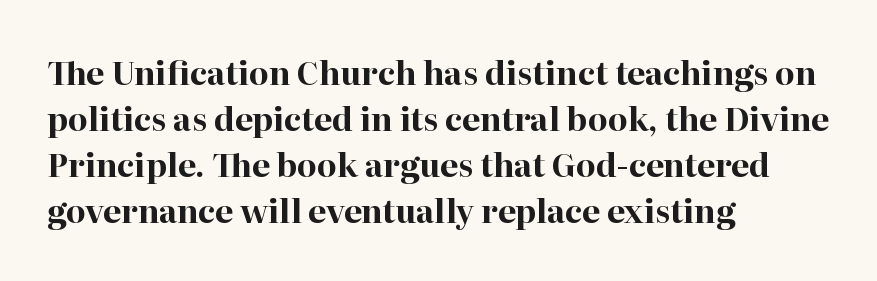
The image shows 32 px bold serif type, upright; set left-aligned, normal line spacing (1.44x), normal letter spacing, not underlined; high stroke contrast and a medium x-height.
